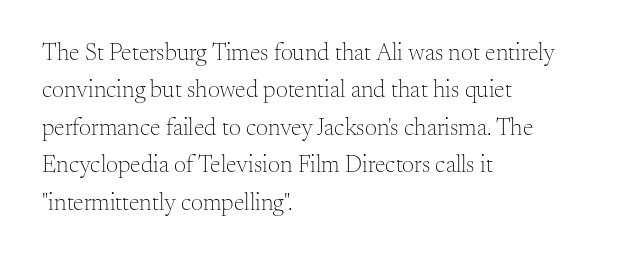
{"italic": "no", "bold": "no", "underline": "no", "align": "left", "line_spacing": "normal", "line_spacing_ratio": 1.56, "letter_spacing": "normal", "letter_spacing_em": 0.0, "glyph_px": 24}
